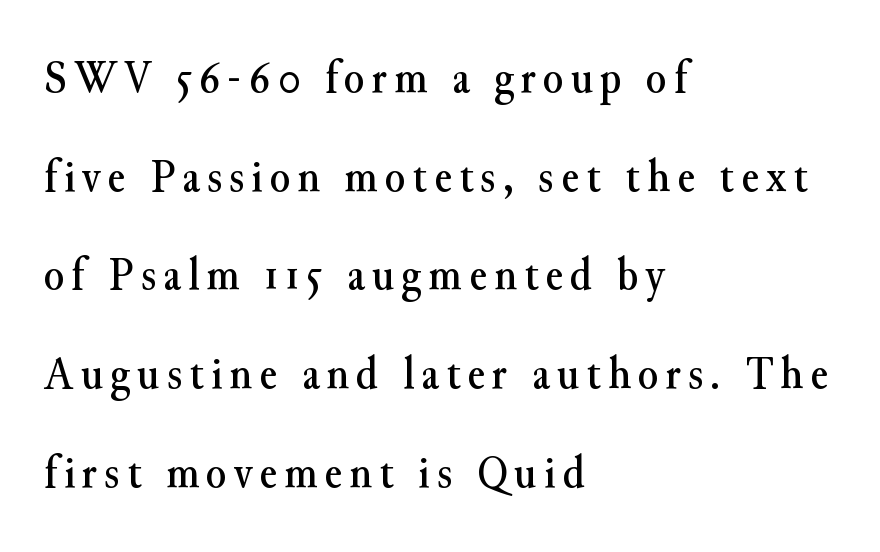
{"serif": "yes", "italic": "no", "width": "normal", "stroke_contrast": "medium", "x_height": "small", "monospaced": "no", "underline": "no", "align": "left", "line_spacing": "loose", "line_spacing_ratio": 2.1, "glyph_px": 47}
